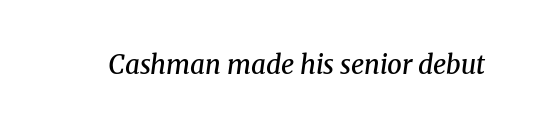
Default kerning and tracking; the words read as compact shapes. Set as a demibold, roughly 600 on the weight scale. Yep, that's italic — everything's leaning. Just letters on the line, the space beneath them empty.
